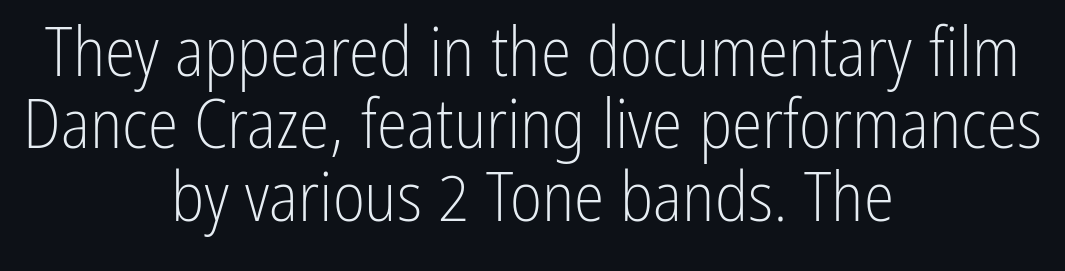
The image shows 69 px light, condensed sans-serif type, upright; set centered, tight line spacing (1.05x), normal letter spacing, not underlined; low stroke contrast and a medium x-height.
